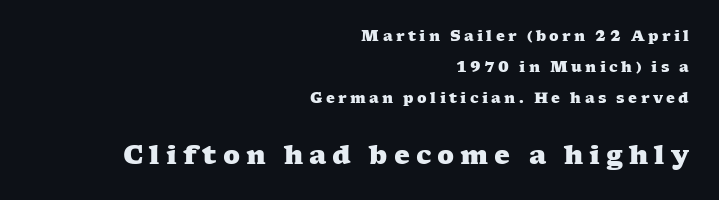
Q: Is the text bold? A: Yes.
Q: Is the text underlined? A: No.
Q: How is the paragraph aligned? A: Right-aligned.
Q: Is the spacing between letters normal or unusually wide? A: Unusually wide.
Q: Is the spacing between lines tight, normal or loose? A: Loose.
Q: Which block of text is set in a larger size, the first (top) or the second (bottom)? A: The second (bottom) one.
